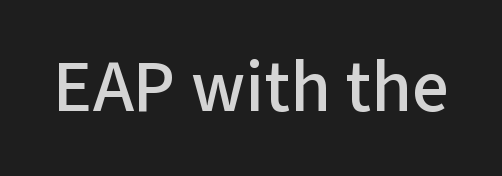
Q: Is the text italic (slanted)? A: No, it is upright.
Q: Is the typeface a serif or a sans-serif typeface? A: Sans-serif.
Q: Is the text underlined? A: No.
Q: Is the spacing between letters normal or unusually wide? A: Normal.
Q: Width (condensed, normal, or wide)? A: Normal.
Q: Stroke contrast? A: Low.
Q: x-height? A: Medium.
Q: Monospaced? A: No.
